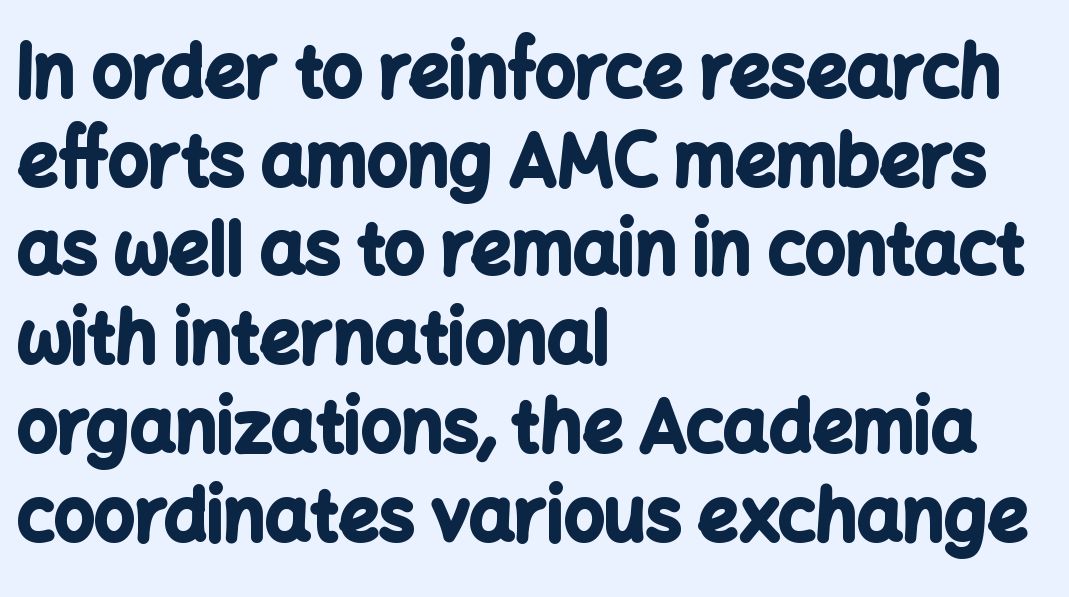
{"serif": "no", "italic": "no", "bold": "yes", "weight": "bold", "width": "normal", "stroke_contrast": "low", "x_height": "medium", "monospaced": "no", "underline": "no", "align": "left", "line_spacing": "normal", "line_spacing_ratio": 1.25, "letter_spacing": "normal", "letter_spacing_em": 0.0, "glyph_px": 71}
